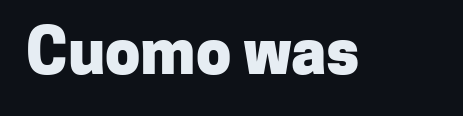
{"serif": "no", "italic": "no", "bold": "yes", "weight": "heavy", "width": "normal", "stroke_contrast": "low", "x_height": "medium", "monospaced": "no", "underline": "no", "letter_spacing": "normal", "letter_spacing_em": 0.0, "glyph_px": 63}
